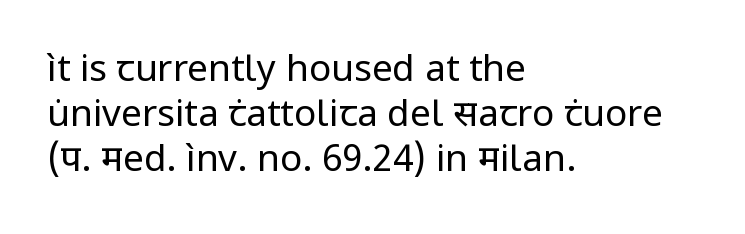
{"serif": "no", "italic": "no", "bold": "no", "weight": "regular", "width": "normal", "stroke_contrast": "low", "x_height": "medium", "monospaced": "no", "underline": "no", "align": "left", "line_spacing_ratio": 1.21, "letter_spacing": "normal", "letter_spacing_em": 0.0, "glyph_px": 37}
